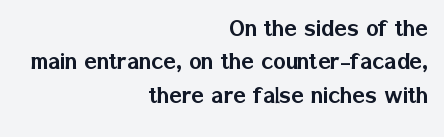
Nothing unusual about the tracking: characters are spaced as the font intends. The area under the type is left untouched. Teacher's note: observe the even right margin — that is flush-right alignment. If you measured baseline to baseline, you'd find a middling distance.
